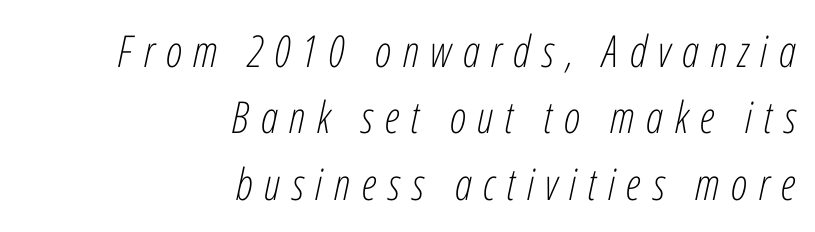
Q: Is the text bold? A: No.
Q: Is the text italic (slanted)? A: Yes, it leans right by about 12 degrees.
Q: Is the text underlined? A: No.
Q: How is the paragraph aligned? A: Right-aligned.
Q: Is the spacing between letters normal or unusually wide? A: Unusually wide.
Q: Is the spacing between lines tight, normal or loose? A: Normal.
Q: Width (condensed, normal, or wide)? A: Condensed.
Q: Stroke contrast? A: Low.
Q: x-height? A: Medium.
Q: Monospaced? A: No.
